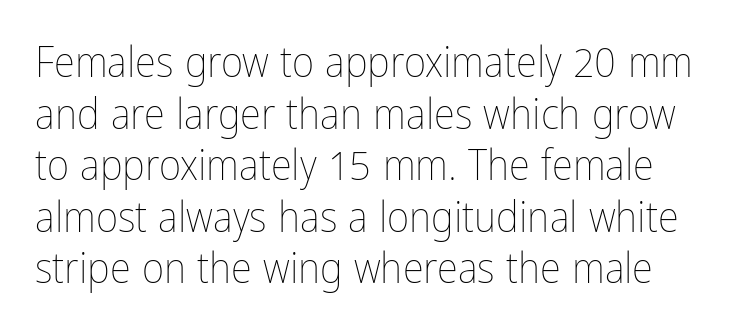
Q: Is the text bold? A: No.
Q: Is the text italic (slanted)? A: No, it is upright.
Q: Is the text underlined? A: No.
Q: Is the spacing between letters normal or unusually wide? A: Normal.
Q: Width (condensed, normal, or wide)? A: Condensed.
Q: Stroke contrast? A: Low.
Q: x-height? A: Medium.
Q: Monospaced? A: No.
